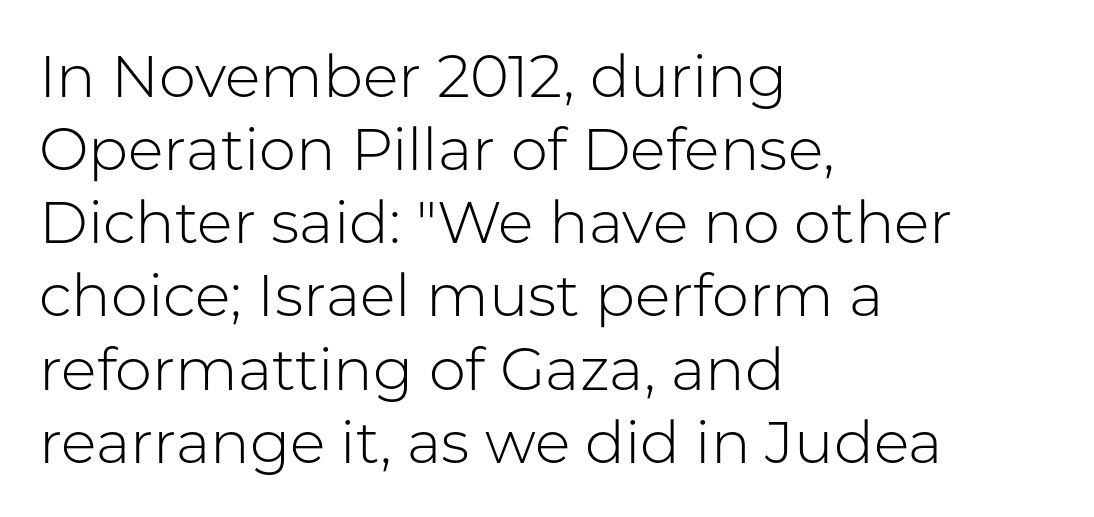
Plain, unruled lines of type. Note the varied advance widths — an 'i' is clearly narrower than an 'm'. Nobody touched the tracking dial on this one. Does the lettering tilt? It doesn't — this is upright. Where is the straight margin? On the left. Unbolded letterforms with no extra heft.
